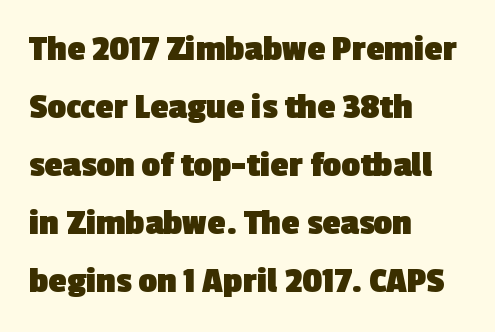
Q: Is the text bold? A: Yes.
Q: Is the typeface a serif or a sans-serif typeface? A: Sans-serif.
Q: Is the text underlined? A: No.
Q: How is the paragraph aligned? A: Left-aligned.
Q: Is the spacing between letters normal or unusually wide? A: Normal.
Q: Is the spacing between lines tight, normal or loose? A: Normal.
Q: Width (condensed, normal, or wide)? A: Normal.
Q: x-height? A: Medium.
Q: Monospaced? A: No.
